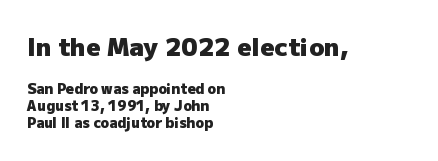
Typesetter's note: full bold, strokes at maximum text heaviness. What stands out about the letter spacing? Nothing — it is the standard amount. Where is the straight margin? On the left. Rule under the text: the space is simply empty. The more generous point size was reserved for the upper chunk. The font's upright variant was chosen for this text.
